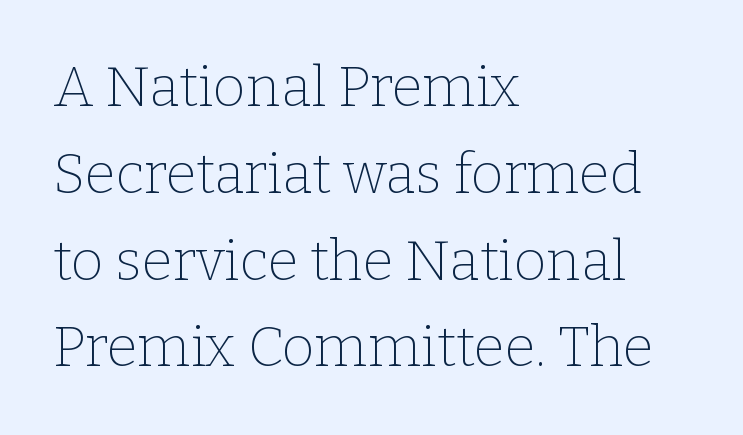
The image shows 56 px thin serif type, upright; set left-aligned, normal line spacing (1.55x), normal letter spacing, not underlined; low stroke contrast and a medium x-height.
